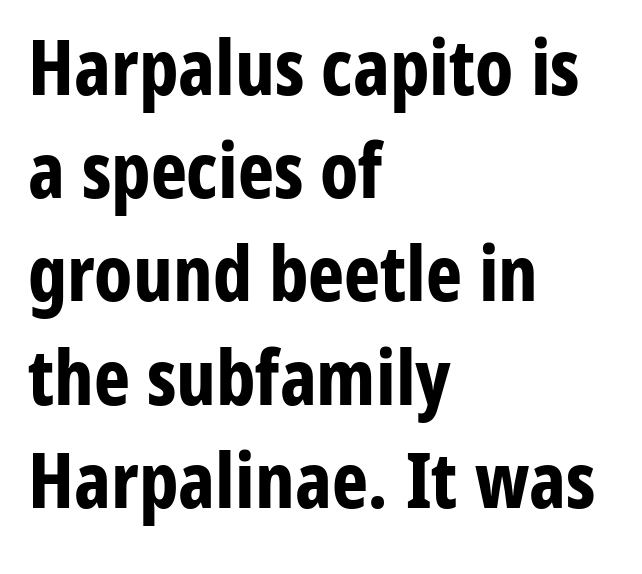
The image shows 77 px bold, condensed sans-serif type, upright; set left-aligned, normal line spacing (1.34x), normal letter spacing, not underlined; low stroke contrast and a medium x-height.
